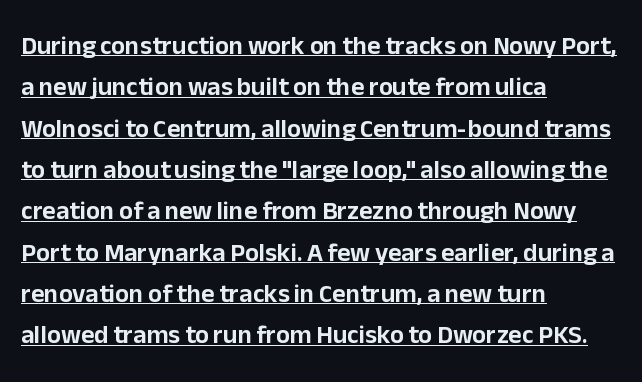
Q: Is the text italic (slanted)? A: No, it is upright.
Q: Is the text underlined? A: Yes.
Q: How is the paragraph aligned? A: Left-aligned.
Q: Is the spacing between letters normal or unusually wide? A: Normal.
Q: Is the spacing between lines tight, normal or loose? A: Normal.
